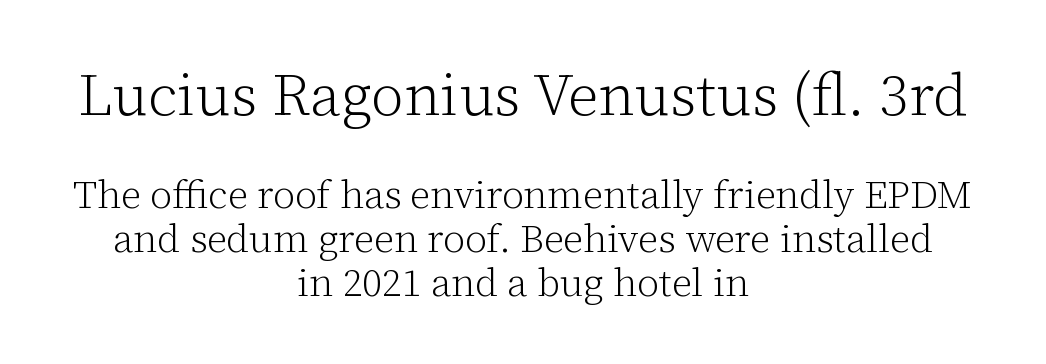
{"serif": "yes", "italic": "no", "bold": "no", "weight": "light", "width": "normal", "stroke_contrast": "low", "x_height": "medium", "monospaced": "no", "underline": "no", "align": "center", "line_spacing": "tight", "line_spacing_ratio": 1.13, "letter_spacing": "normal", "letter_spacing_em": 0.0, "larger_block": "first", "size_ratio": 1.51, "glyph_px": 59}
